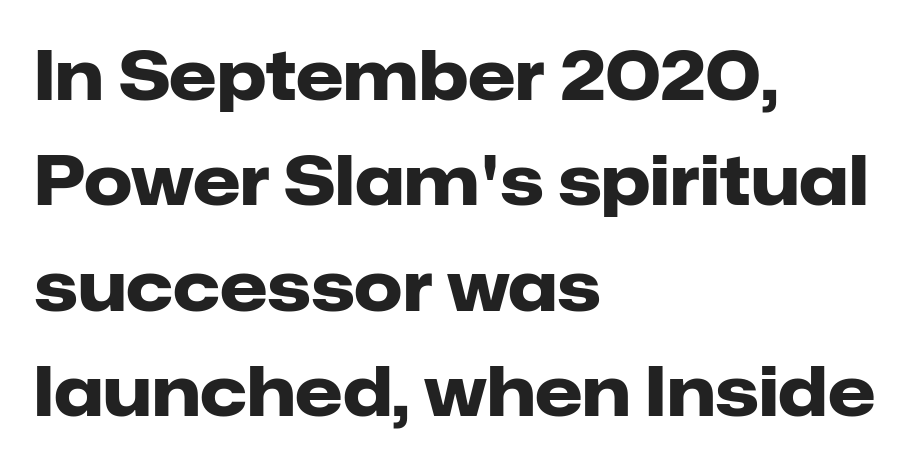
The image shows 68 px heavy sans-serif type, upright; set left-aligned, normal line spacing (1.55x), normal letter spacing, not underlined; low stroke contrast and a medium x-height.
